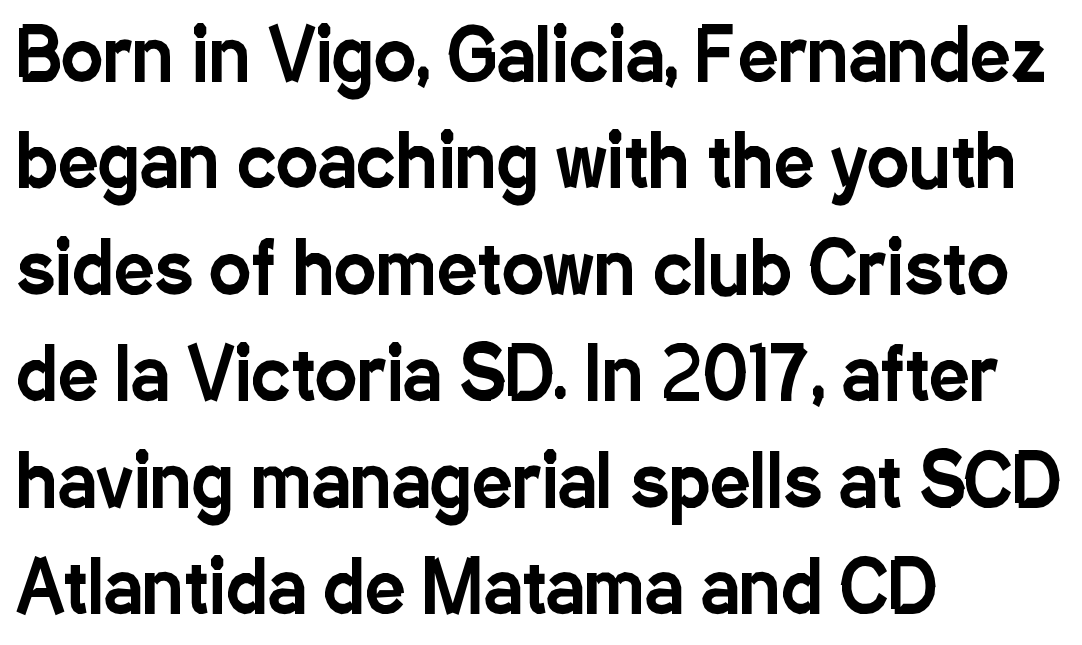
Q: Is the text italic (slanted)? A: No, it is upright.
Q: Is the typeface a serif or a sans-serif typeface? A: Sans-serif.
Q: Is the text underlined? A: No.
Q: How is the paragraph aligned? A: Left-aligned.
Q: Is the spacing between letters normal or unusually wide? A: Normal.
Q: Is the spacing between lines tight, normal or loose? A: Normal.
Q: Width (condensed, normal, or wide)? A: Condensed.
Q: Stroke contrast? A: Low.
Q: x-height? A: Medium.
Q: Monospaced? A: No.
